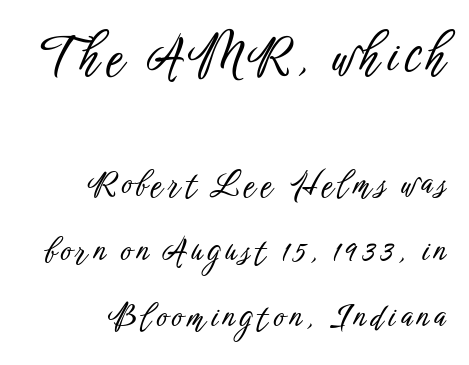
Q: Is the text italic (slanted)? A: Yes.
Q: Is the typeface a serif or a sans-serif typeface? A: Sans-serif.
Q: Is the text underlined? A: No.
Q: How is the paragraph aligned? A: Right-aligned.
Q: Is the spacing between lines tight, normal or loose? A: Loose.
Q: Which block of text is set in a larger size, the first (top) or the second (bottom)? A: The first (top) one.
Q: Width (condensed, normal, or wide)? A: Condensed.
Q: Stroke contrast? A: Low.
Q: x-height? A: Medium.
Q: Monospaced? A: No.
